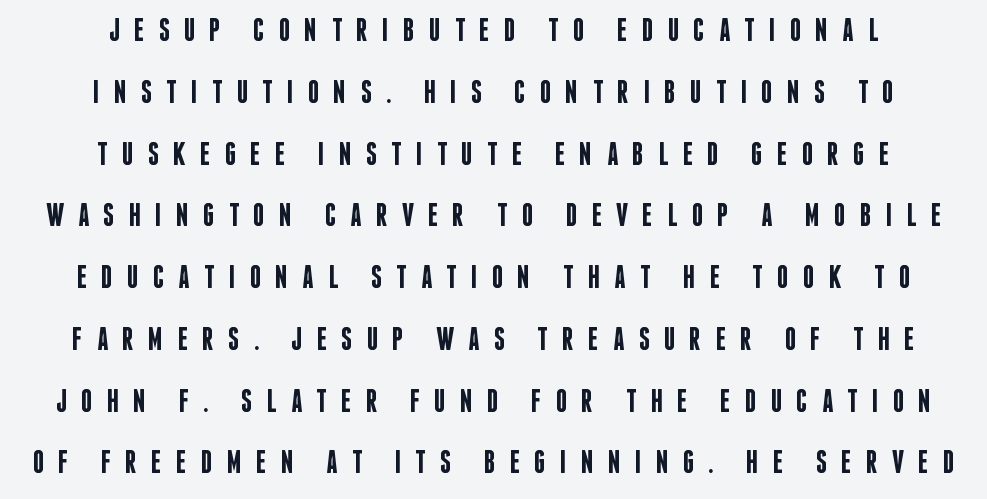
{"serif": "no", "italic": "no", "bold": "semi", "weight": "semibold", "width": "condensed", "stroke_contrast": "low", "x_height": "large", "monospaced": "no", "underline": "no", "align": "center", "line_spacing": "loose", "line_spacing_ratio": 1.93, "letter_spacing": "wide", "letter_spacing_em": 0.44, "glyph_px": 32}
